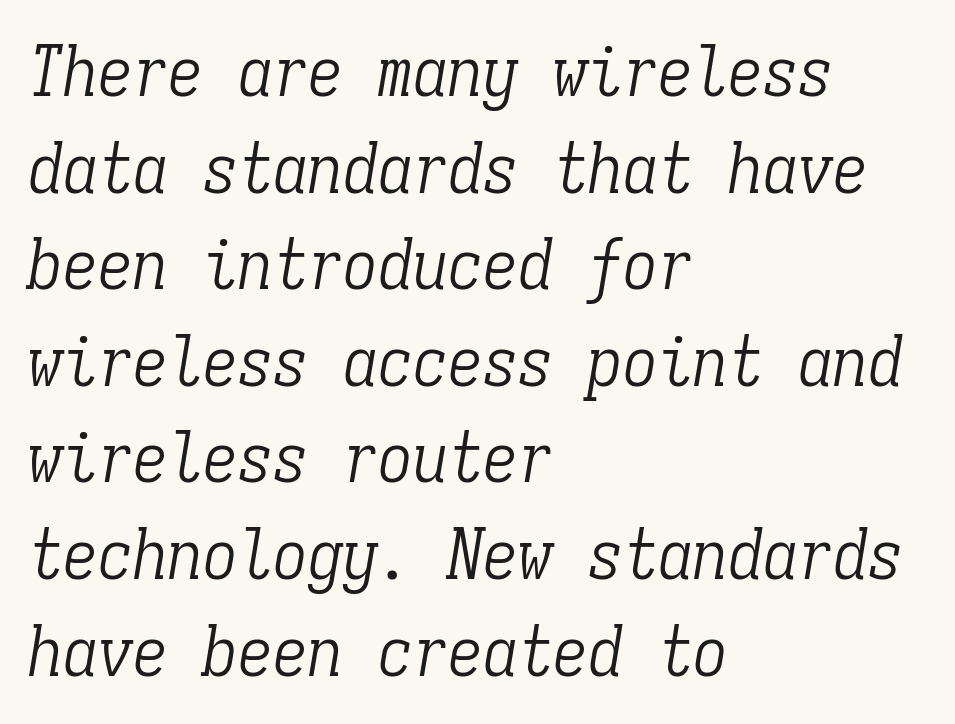
The image shows 70 px light, condensed serif type, italic (leaning right), monospaced; set left-aligned, normal line spacing (1.38x), normal letter spacing, not underlined; low stroke contrast and a medium x-height.
